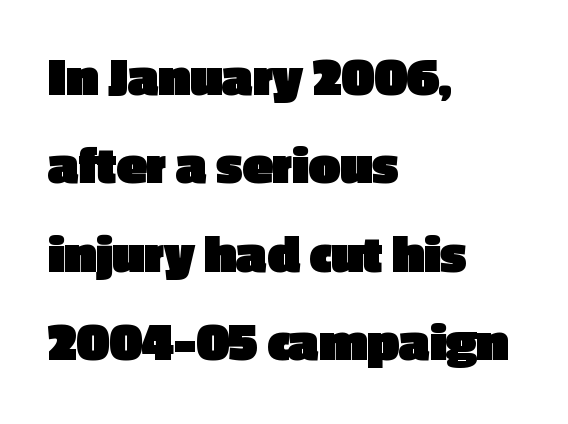
Italic: no, the glyphs are upright roman. Check the space under the baseline: it is left empty. Varying glyph widths throughout — classic text-font behaviour. Successive baselines arrive at the customary interval. All the whitespace from short lines collects on the right. Nobody touched the tracking dial on this one.
